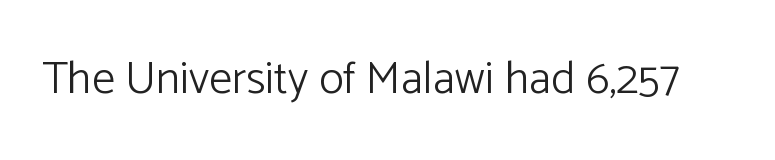
Q: Is the text bold? A: No.
Q: Is the text italic (slanted)? A: No, it is upright.
Q: Is the typeface a serif or a sans-serif typeface? A: Sans-serif.
Q: Is the text underlined? A: No.
Q: Is the spacing between letters normal or unusually wide? A: Normal.
Q: Width (condensed, normal, or wide)? A: Normal.
Q: Stroke contrast? A: Low.
Q: x-height? A: Medium.
Q: Monospaced? A: No.
